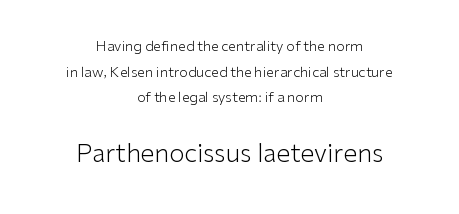
Notice how the passage keeps no hard edge, just a central spine. The horizontal fit of the characters is conventional and even. Type size steps up from the first block to the second. Every character sits straight up, as roman type does. Check the space under the baseline: it is left empty.
